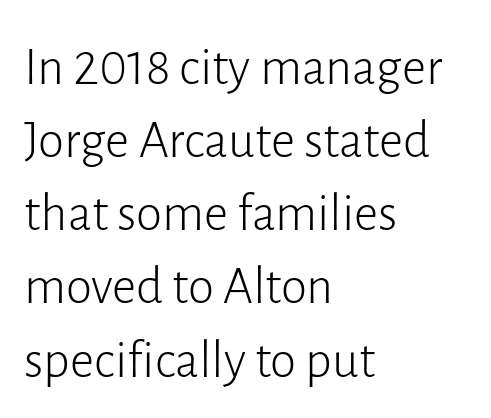
The image shows 53 px light sans-serif type, upright; set left-aligned, normal line spacing (1.38x), normal letter spacing, not underlined; low stroke contrast and a medium x-height.
